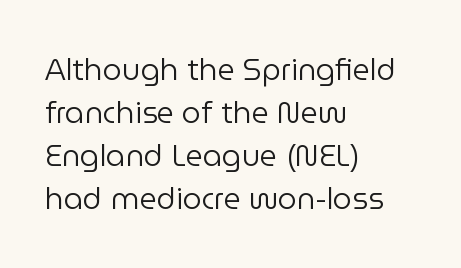
Q: Is the text bold? A: No.
Q: Is the text italic (slanted)? A: No, it is upright.
Q: Is the typeface a serif or a sans-serif typeface? A: Sans-serif.
Q: Is the text underlined? A: No.
Q: How is the paragraph aligned? A: Left-aligned.
Q: Is the spacing between letters normal or unusually wide? A: Normal.
Q: Is the spacing between lines tight, normal or loose? A: Normal.
Q: Width (condensed, normal, or wide)? A: Normal.
Q: Stroke contrast? A: Low.
Q: x-height? A: Medium.
Q: Monospaced? A: No.
